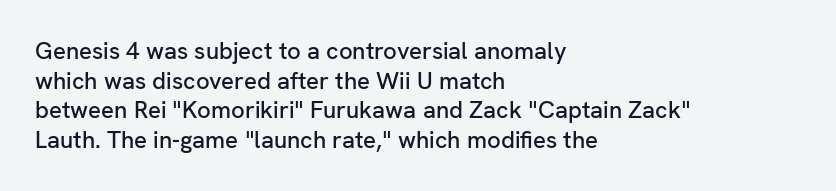
{"italic": "no", "underline": "no", "align": "left", "line_spacing_ratio": 1.23, "letter_spacing": "normal", "letter_spacing_em": 0.0, "glyph_px": 24}
